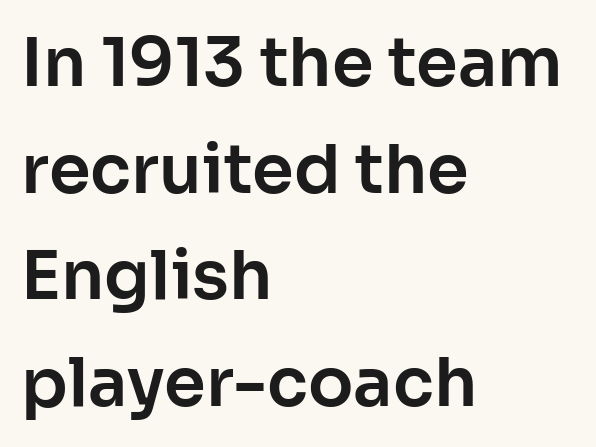
Q: Is the text italic (slanted)? A: No, it is upright.
Q: Is the typeface a serif or a sans-serif typeface? A: Sans-serif.
Q: Is the text underlined? A: No.
Q: How is the paragraph aligned? A: Left-aligned.
Q: Is the spacing between letters normal or unusually wide? A: Normal.
Q: Is the spacing between lines tight, normal or loose? A: Normal.
Q: Width (condensed, normal, or wide)? A: Normal.
Q: Stroke contrast? A: Low.
Q: x-height? A: Medium.
Q: Monospaced? A: No.
